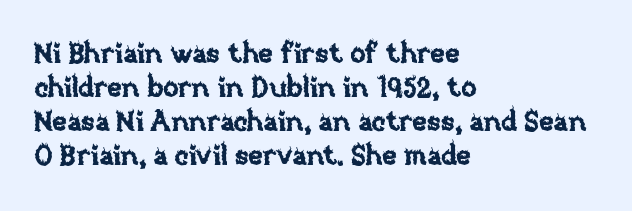
Q: Is the text italic (slanted)? A: No, it is upright.
Q: Is the text underlined? A: No.
Q: How is the paragraph aligned? A: Left-aligned.
Q: Is the spacing between letters normal or unusually wide? A: Normal.
Q: Width (condensed, normal, or wide)? A: Normal.
Q: Stroke contrast? A: Low.
Q: x-height? A: Large.
Q: Monospaced? A: No.
